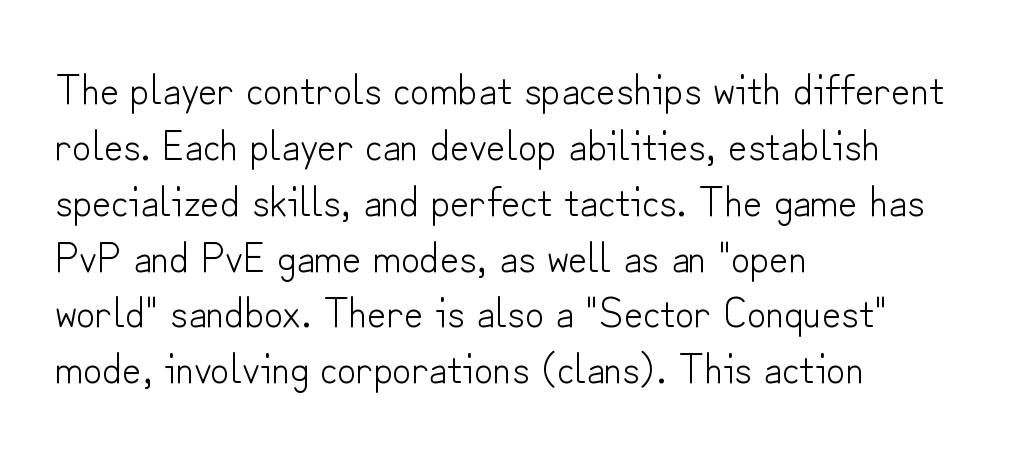
The passage shown is not bold in any degree. Honestly, there is no underline to notice here at all. The face used here is proportionally spaced, like ordinary book or web type. The typeface chosen for these lines omits serifs. Short note: letters normally spaced. Baseline-to-baseline distance is the conventional proportion of letter height.
